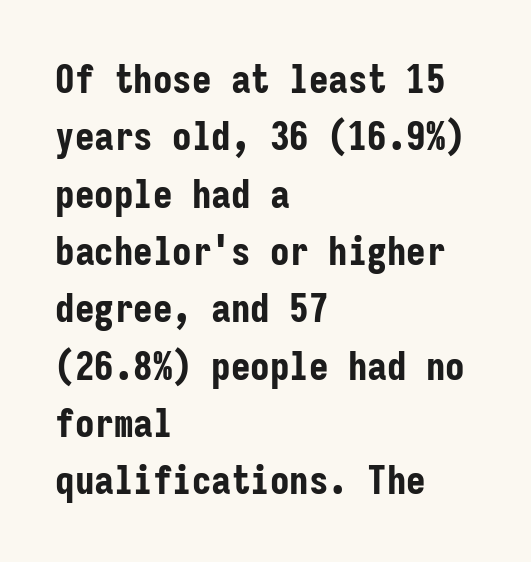
The image shows 39 px bold, condensed sans-serif type, upright, monospaced; set left-aligned, normal line spacing (1.47x), normal letter spacing, not underlined; low stroke contrast and a medium x-height.
